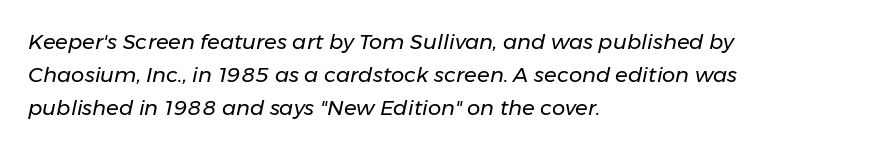
Glyph-to-glyph distance matches everyday printed text. The rendering anchors every line to the left-hand side. Only glyphs here, with clear space below each row. Unbolded letterforms with no extra heft.
